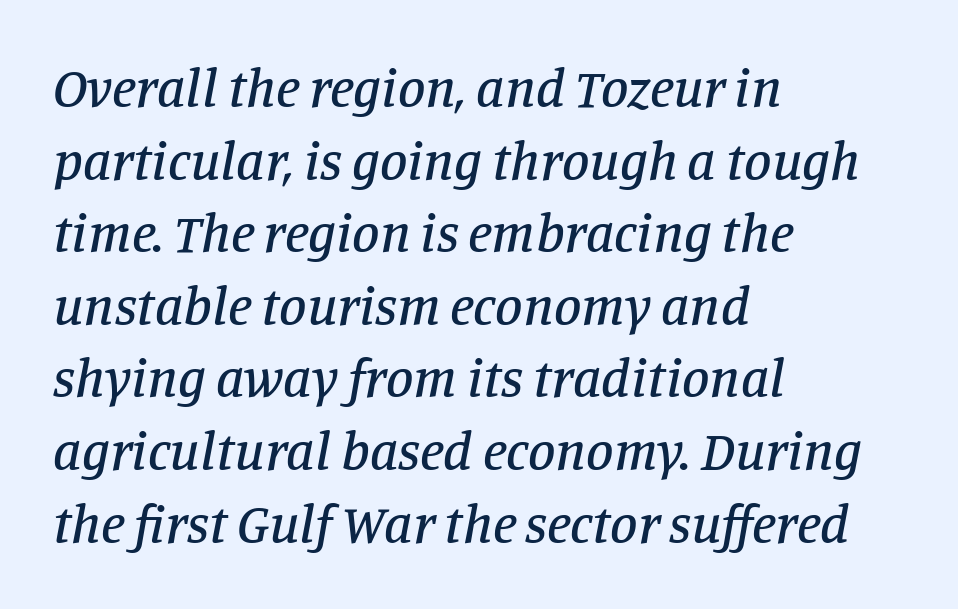
Characters follow at the spacing the type designer built in. Beneath every word, the page is bare. Note: serifs present on the glyphs. The paragraph has a hard left edge and a soft right edge.
